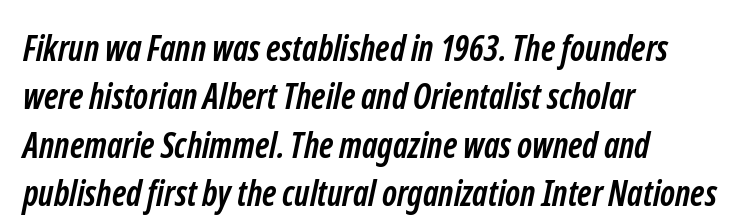
{"serif": "no", "bold": "yes", "weight": "semibold", "width": "condensed", "stroke_contrast": "low", "x_height": "medium", "monospaced": "no", "underline": "no", "align": "left", "line_spacing": "normal", "line_spacing_ratio": 1.38, "letter_spacing": "normal", "letter_spacing_em": 0.0, "glyph_px": 35}
